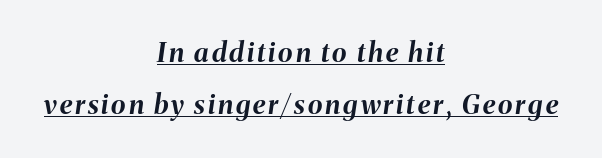
{"italic": "yes", "lean": "right", "slant_degrees": 8, "bold": "yes", "underline": "yes", "align": "center", "line_spacing": "loose", "line_spacing_ratio": 1.93, "glyph_px": 27}
